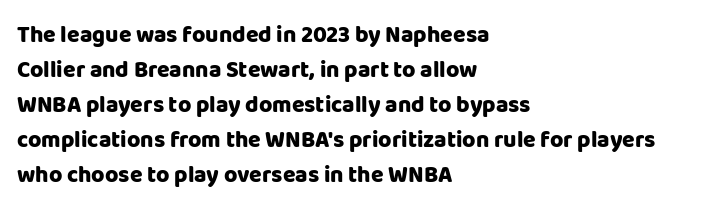
The image shows 23 px bold type, upright; set left-aligned, normal line spacing (1.52x), normal letter spacing, not underlined.
